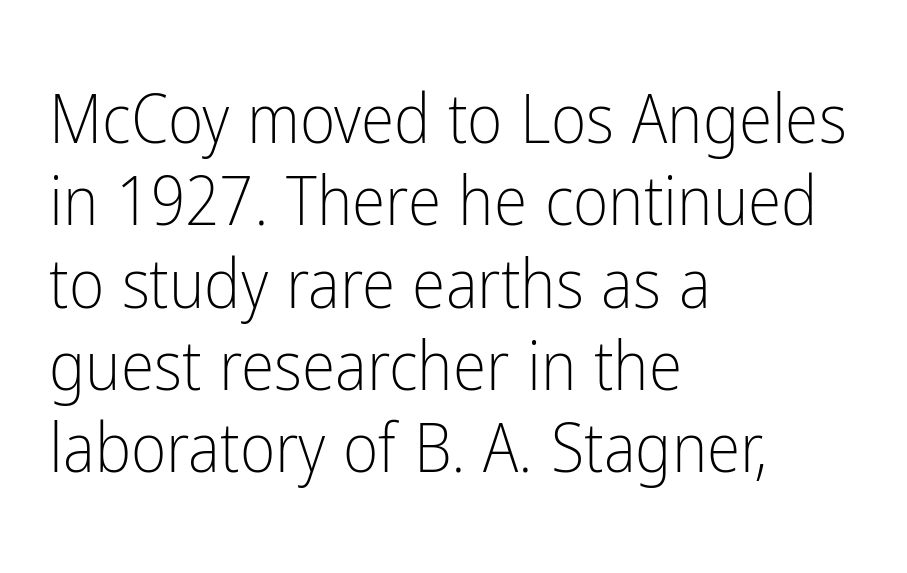
Stems and bowls with no extra thickness — not bold. The characters display no serif detailing; their extremities are plain. Characters follow at the spacing the type designer built in. Casual observation: everything's shoved over to the left. The passage shown is typed in a proportional face where columns would drift. Every stem runs plumb, perpendicular to the baseline.
